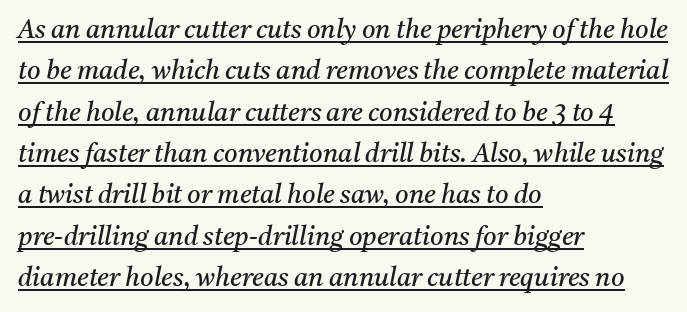
{"italic": "yes", "lean": "right", "slant_degrees": 11, "bold": "no", "underline": "yes", "align": "left", "line_spacing": "normal", "line_spacing_ratio": 1.59, "letter_spacing": "normal", "letter_spacing_em": 0.0, "glyph_px": 26}
